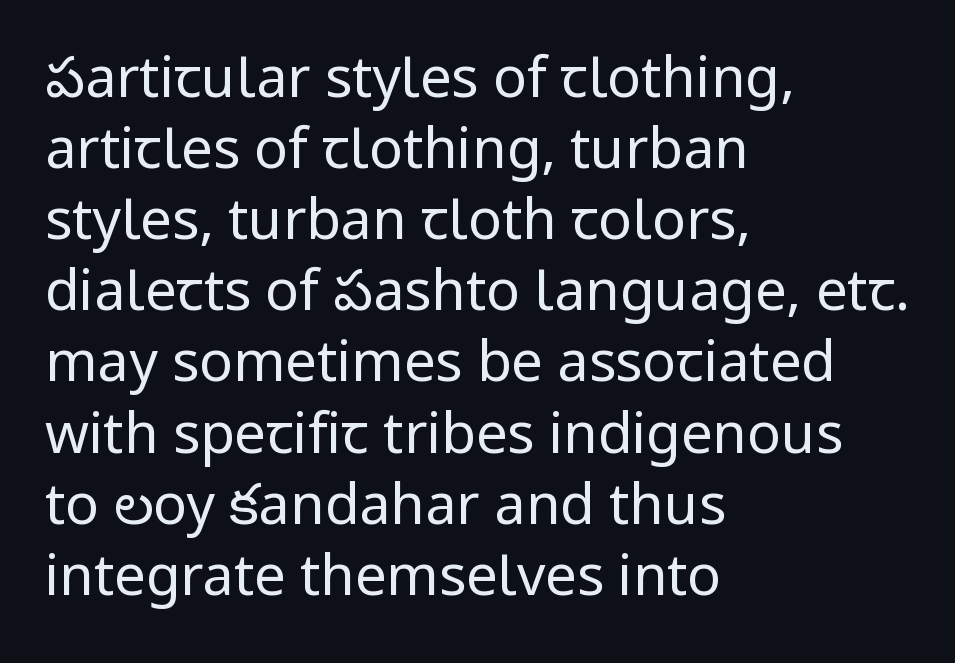
There is no visible air inserted between adjacent glyphs. Each letter keeps its own natural width here, so spacing adapts to shape. Summary of weight: not heavy and not bold. The space directly below the letters is spotless. Designer's note — italics off, roman on.
